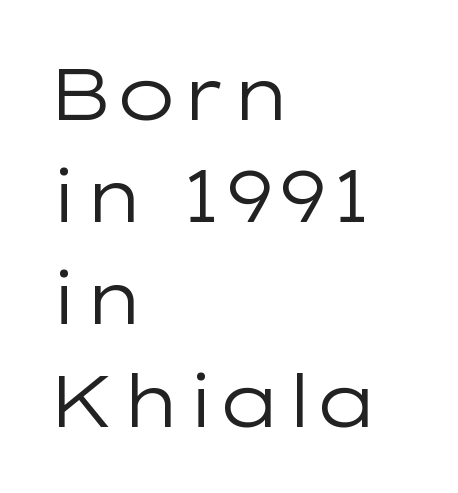
Posture: straight, roman, zero tilt. The rendering anchors every line to the left-hand side. Note: no serifs on the glyphs. Varying glyph widths throughout — classic text-font behaviour.
